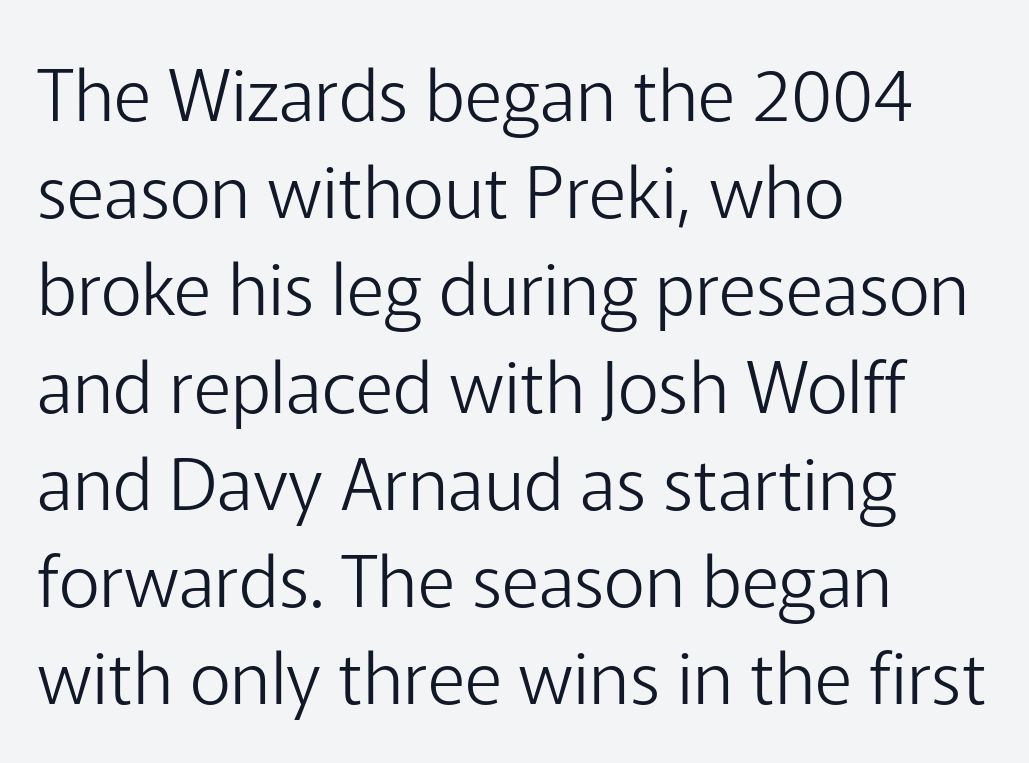
Q: Is the text bold? A: No.
Q: Is the text italic (slanted)? A: No, it is upright.
Q: Is the typeface a serif or a sans-serif typeface? A: Sans-serif.
Q: Is the text underlined? A: No.
Q: How is the paragraph aligned? A: Left-aligned.
Q: Is the spacing between letters normal or unusually wide? A: Normal.
Q: Is the spacing between lines tight, normal or loose? A: Normal.
Q: Width (condensed, normal, or wide)? A: Normal.
Q: Stroke contrast? A: Low.
Q: x-height? A: Medium.
Q: Monospaced? A: No.
